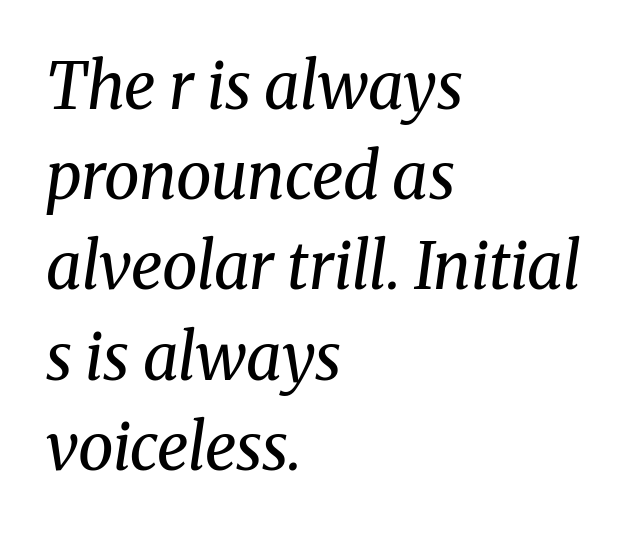
The image shows 64 px regular-weight serif type, italic (leaning right); set left-aligned, normal line spacing (1.41x), normal letter spacing, not underlined; medium stroke contrast and a medium x-height.
